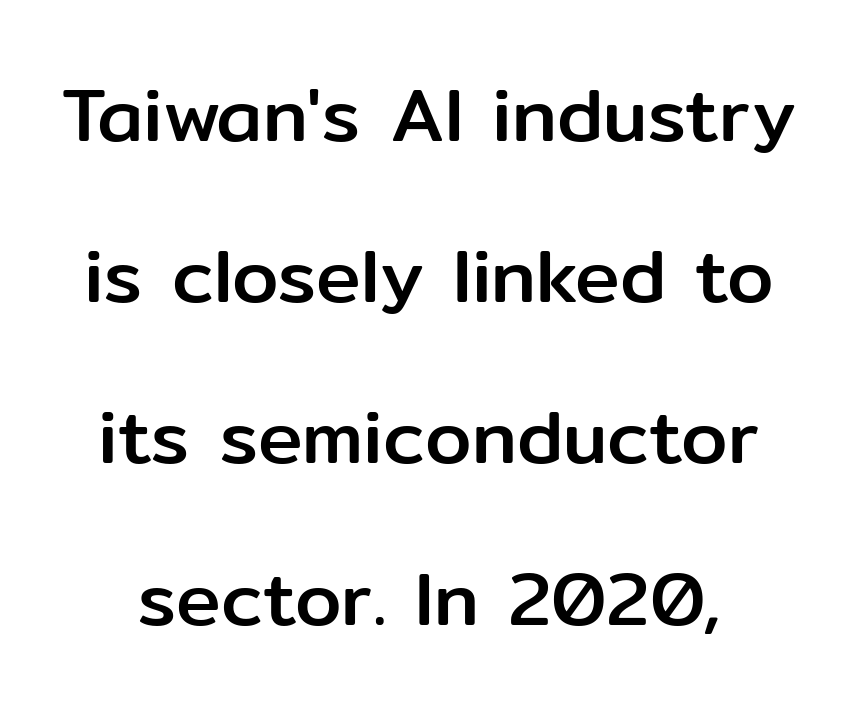
Q: Is the text italic (slanted)? A: No, it is upright.
Q: Is the typeface a serif or a sans-serif typeface? A: Sans-serif.
Q: Is the text underlined? A: No.
Q: Is the spacing between letters normal or unusually wide? A: Normal.
Q: Is the spacing between lines tight, normal or loose? A: Loose.
Q: Width (condensed, normal, or wide)? A: Normal.
Q: Stroke contrast? A: Low.
Q: x-height? A: Medium.
Q: Monospaced? A: No.
